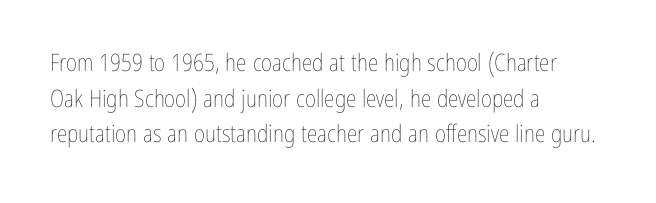
Q: Is the text bold? A: No.
Q: Is the text italic (slanted)? A: No, it is upright.
Q: Is the text underlined? A: No.
Q: How is the paragraph aligned? A: Left-aligned.
Q: Is the spacing between letters normal or unusually wide? A: Normal.
Q: Is the spacing between lines tight, normal or loose? A: Normal.
